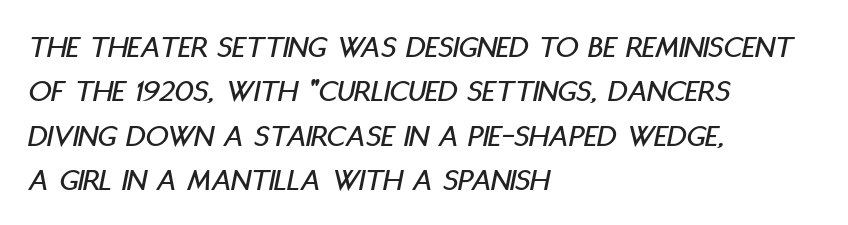
Q: Is the text italic (slanted)? A: Yes, it leans right by about 11 degrees.
Q: Is the text underlined? A: No.
Q: How is the paragraph aligned? A: Left-aligned.
Q: Is the spacing between letters normal or unusually wide? A: Normal.
Q: Is the spacing between lines tight, normal or loose? A: Normal.
Q: Width (condensed, normal, or wide)? A: Condensed.
Q: Stroke contrast? A: Low.
Q: x-height? A: Large.
Q: Monospaced? A: No.
